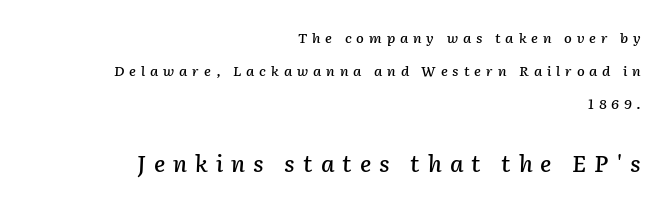
The image shows 23 px text type, italic (leaning right); set right-aligned, loose line spacing (2.37x), unusually wide letter spacing (+0.35 em), not underlined; the second (bottom) block is 1.64x larger.
